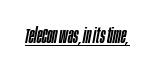
Characters follow at the spacing the type designer built in. This rendering features underlined lettering. Style check: oblique.
